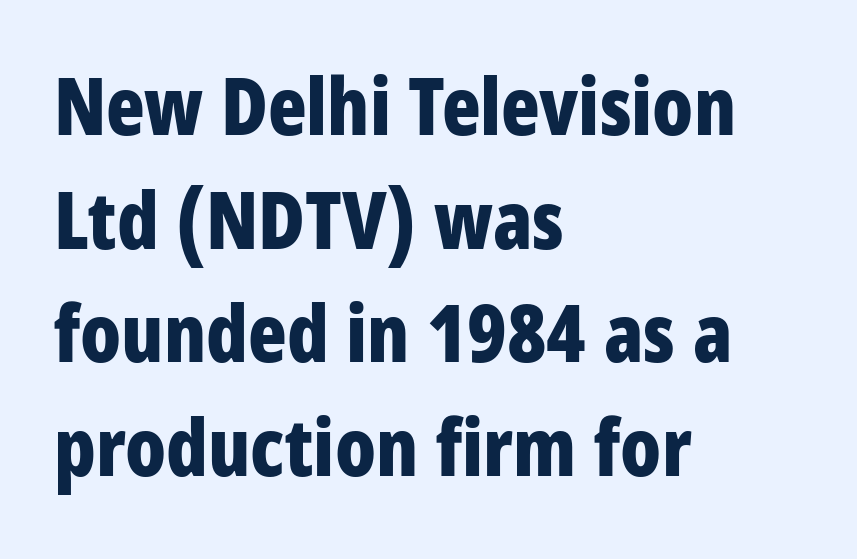
Q: Is the text bold? A: Yes.
Q: Is the text italic (slanted)? A: No, it is upright.
Q: Is the typeface a serif or a sans-serif typeface? A: Sans-serif.
Q: Is the text underlined? A: No.
Q: How is the paragraph aligned? A: Left-aligned.
Q: Is the spacing between letters normal or unusually wide? A: Normal.
Q: Is the spacing between lines tight, normal or loose? A: Normal.
Q: Width (condensed, normal, or wide)? A: Condensed.
Q: Stroke contrast? A: Low.
Q: x-height? A: Large.
Q: Monospaced? A: No.
